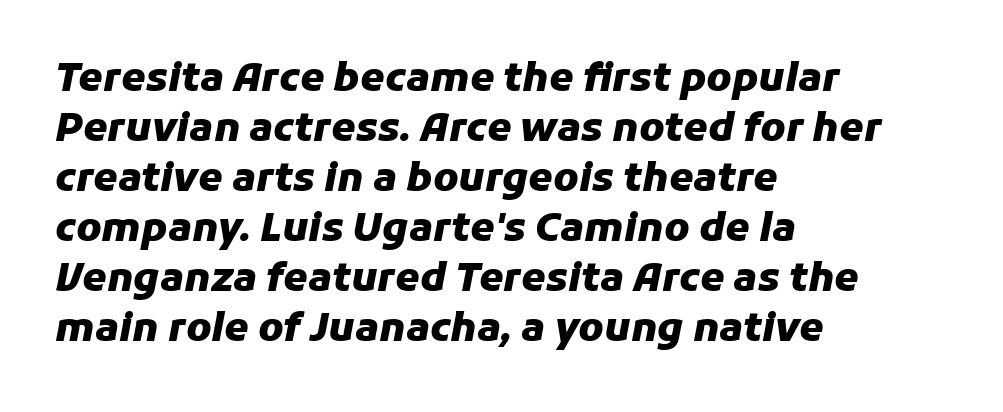
Plain, unruled lines of type. These lines are rendered in a variable-pitch font. These lines sit exactly where default settings would place them. This sample uses plain, unmodified letter spacing.
